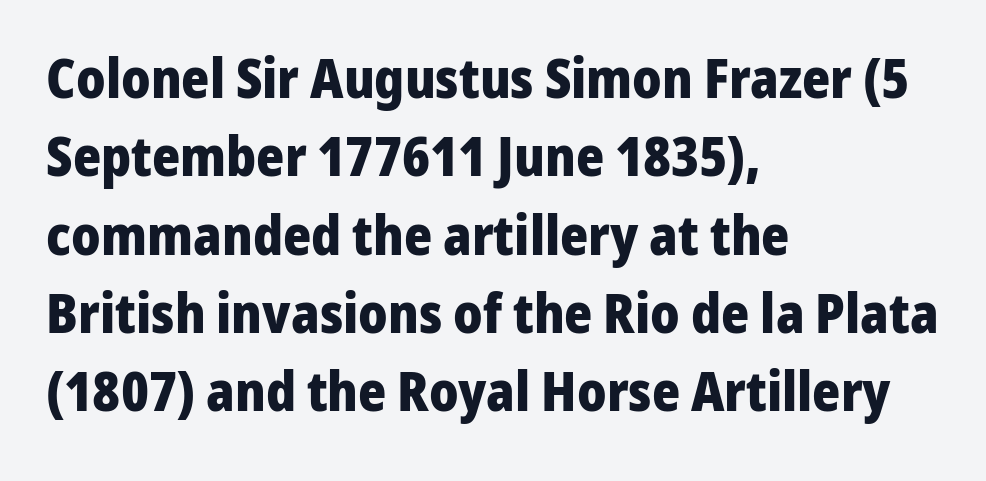
Q: Is the text bold? A: Yes.
Q: Is the text italic (slanted)? A: No, it is upright.
Q: Is the typeface a serif or a sans-serif typeface? A: Sans-serif.
Q: Is the text underlined? A: No.
Q: How is the paragraph aligned? A: Left-aligned.
Q: Is the spacing between letters normal or unusually wide? A: Normal.
Q: Is the spacing between lines tight, normal or loose? A: Normal.
Q: Width (condensed, normal, or wide)? A: Normal.
Q: Stroke contrast? A: Low.
Q: x-height? A: Medium.
Q: Monospaced? A: No.
